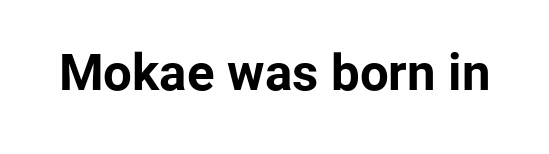
The image shows 51 px bold sans-serif type, upright; set normal letter spacing, not underlined; low stroke contrast and a medium x-height.
